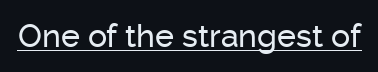
How are the letters spaced? Ordinarily, with no added tracking. Unlike a traditional serif, this face leaves its strokes unadorned. The letters stand upright; this is a roman face. The face used here appears with an underline applied.
